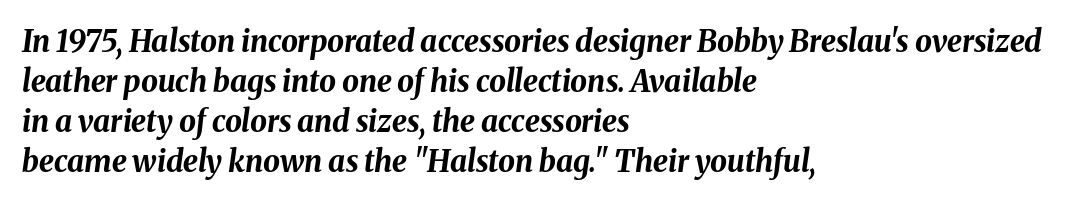
Q: Is the text bold? A: Yes.
Q: Is the text italic (slanted)? A: Yes, it leans right by about 8 degrees.
Q: Is the text underlined? A: No.
Q: How is the paragraph aligned? A: Left-aligned.
Q: Is the spacing between letters normal or unusually wide? A: Normal.
Q: Is the spacing between lines tight, normal or loose? A: Normal.
Q: Width (condensed, normal, or wide)? A: Normal.
Q: Stroke contrast? A: Medium.
Q: x-height? A: Medium.
Q: Monospaced? A: No.
